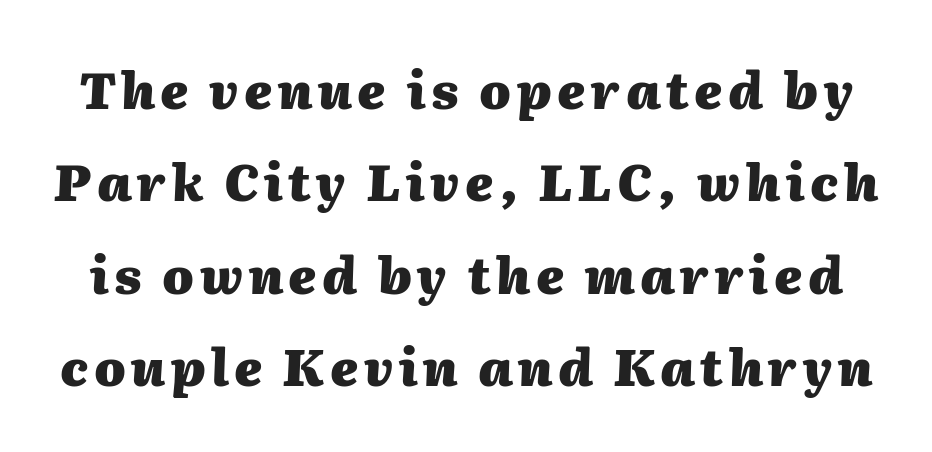
The image shows 50 px heavy type, italic (leaning right); set line spacing 1.85x, not underlined; medium stroke contrast and a medium x-height.
